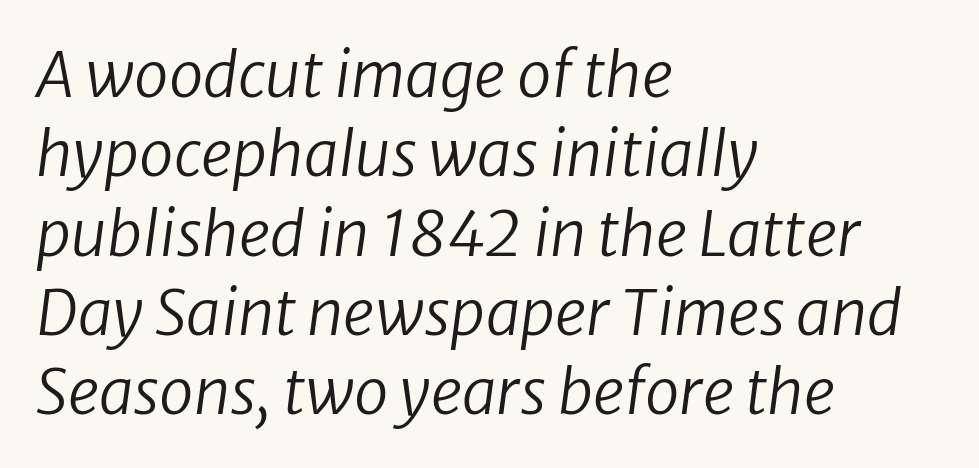
{"italic": "yes", "lean": "right", "slant_degrees": 8, "bold": "no", "weight": "regular", "width": "normal", "stroke_contrast": "low", "x_height": "medium", "monospaced": "no", "underline": "no", "align": "left", "line_spacing": "normal", "line_spacing_ratio": 1.28, "letter_spacing": "normal", "letter_spacing_em": 0.0, "glyph_px": 62}
